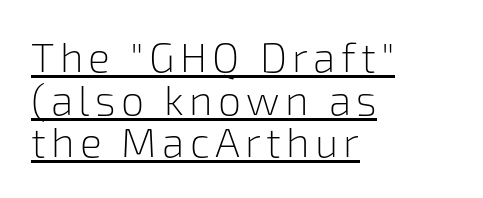
The image shows 41 px light sans-serif type, upright; set left-aligned, tight line spacing (1.04x), underlined; low stroke contrast and a medium x-height.
